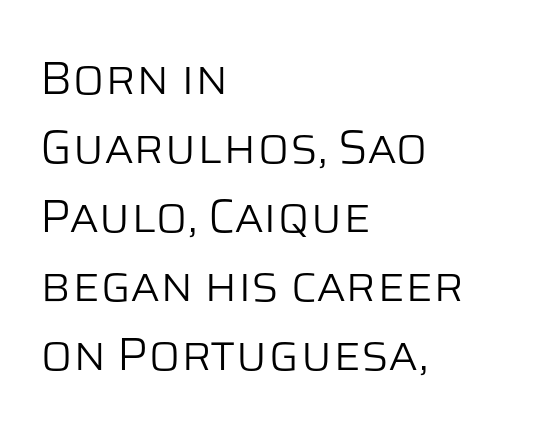
Q: Is the text bold? A: No.
Q: Is the text italic (slanted)? A: No, it is upright.
Q: Is the typeface a serif or a sans-serif typeface? A: Sans-serif.
Q: Is the text underlined? A: No.
Q: How is the paragraph aligned? A: Left-aligned.
Q: Is the spacing between letters normal or unusually wide? A: Normal.
Q: Is the spacing between lines tight, normal or loose? A: Normal.
Q: Width (condensed, normal, or wide)? A: Normal.
Q: Stroke contrast? A: Low.
Q: x-height? A: Large.
Q: Monospaced? A: No.
